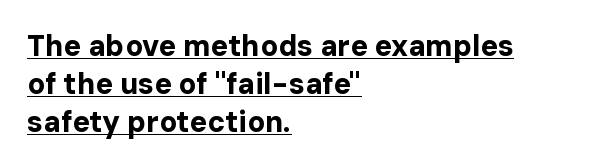
The image shows 29 px bold sans-serif type, upright; set left-aligned, normal line spacing (1.31x), normal letter spacing, underlined; low stroke contrast and a medium x-height.
